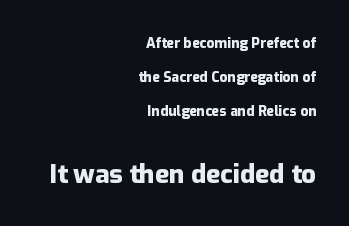
Q: Is the text bold? A: Yes.
Q: Is the text italic (slanted)? A: No, it is upright.
Q: Is the text underlined? A: No.
Q: How is the paragraph aligned? A: Right-aligned.
Q: Is the spacing between letters normal or unusually wide? A: Normal.
Q: Is the spacing between lines tight, normal or loose? A: Loose.
Q: Which block of text is set in a larger size, the first (top) or the second (bottom)? A: The second (bottom) one.
